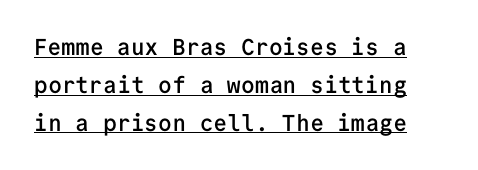
{"italic": "no", "bold": "semi", "underline": "yes", "line_spacing": "normal", "line_spacing_ratio": 1.65, "letter_spacing": "normal", "letter_spacing_em": 0.0, "glyph_px": 23}
